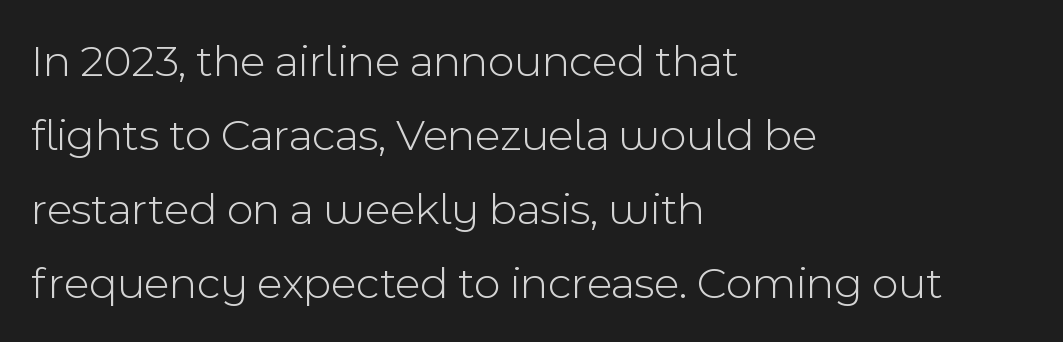
Q: Is the text bold? A: No.
Q: Is the text italic (slanted)? A: No, it is upright.
Q: Is the typeface a serif or a sans-serif typeface? A: Sans-serif.
Q: Is the text underlined? A: No.
Q: How is the paragraph aligned? A: Left-aligned.
Q: Is the spacing between letters normal or unusually wide? A: Normal.
Q: Is the spacing between lines tight, normal or loose? A: Normal.
Q: Width (condensed, normal, or wide)? A: Normal.
Q: x-height? A: Medium.
Q: Monospaced? A: No.
